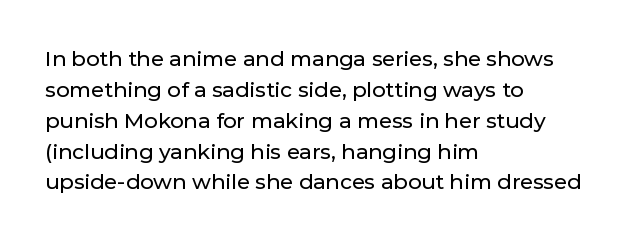
There is no visible air inserted between adjacent glyphs. Alignment: flush left. The words here are not underlined. The axis of the letterforms is exactly vertical. The designer left line spacing at the default.
